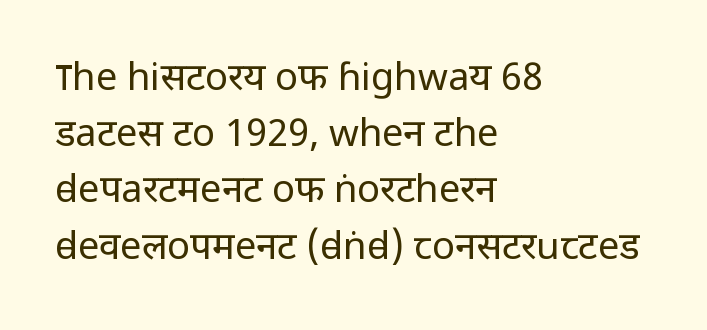
The image shows 38 px regular-weight sans-serif type, upright; set left-aligned, normal line spacing (1.48x), normal letter spacing, not underlined; low stroke contrast and a medium x-height.
